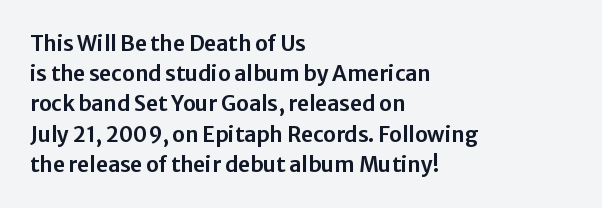
Q: Is the text italic (slanted)? A: No, it is upright.
Q: Is the text underlined? A: No.
Q: How is the paragraph aligned? A: Left-aligned.
Q: Is the spacing between letters normal or unusually wide? A: Normal.
Q: Is the spacing between lines tight, normal or loose? A: Normal.
